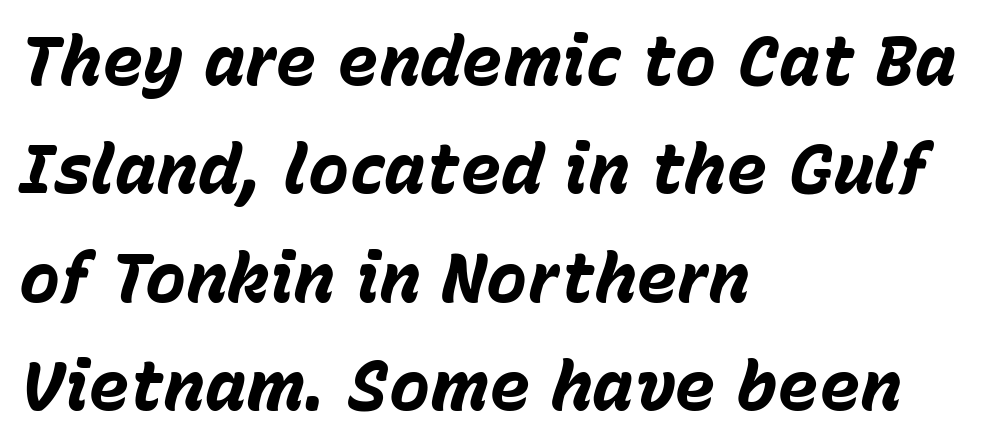
Q: Is the text bold? A: Yes.
Q: Is the text italic (slanted)? A: Yes, it leans right by about 15 degrees.
Q: Is the text underlined? A: No.
Q: How is the paragraph aligned? A: Left-aligned.
Q: Is the spacing between letters normal or unusually wide? A: Normal.
Q: Is the spacing between lines tight, normal or loose? A: Normal.
Q: Width (condensed, normal, or wide)? A: Normal.
Q: Stroke contrast? A: Low.
Q: x-height? A: Medium.
Q: Monospaced? A: No.
